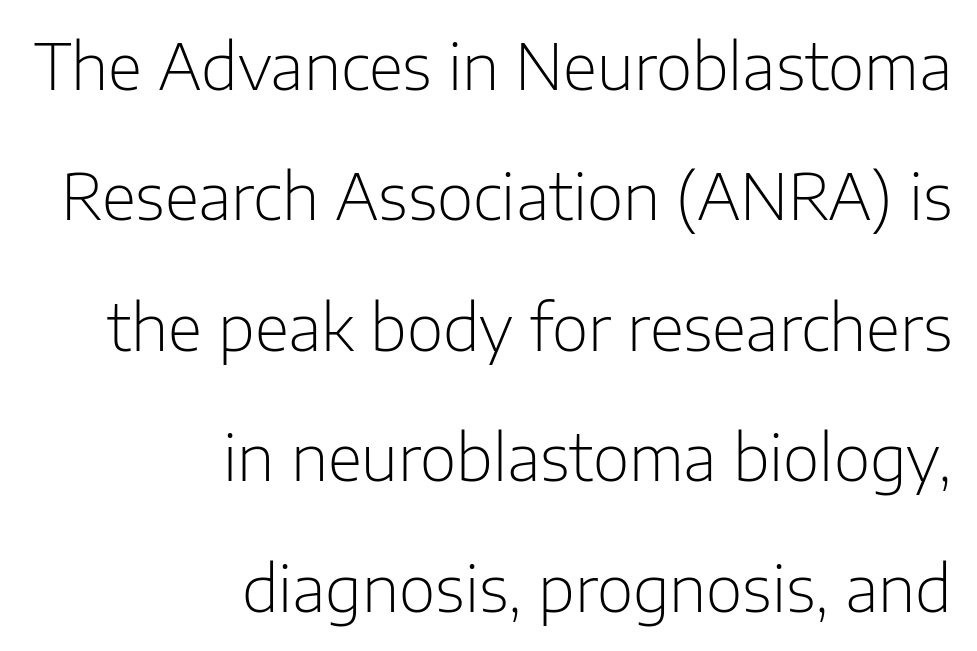
How would I describe the line gaps? Wide and relaxed. Spacing verdict: proportional, widths tailored to each character. Quick note: not italic, upright. Any mark beneath the type? The region is blank. Each stroke keeps to a modest, everyday thickness or less.
